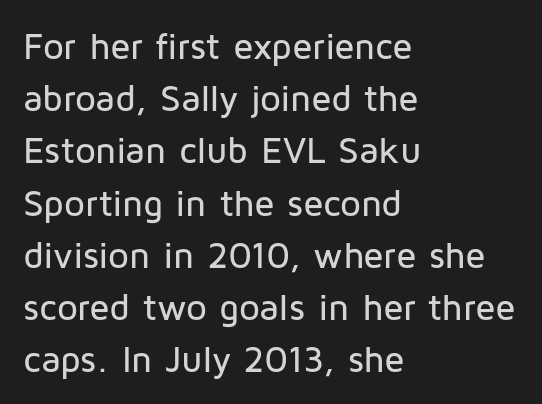
{"serif": "no", "italic": "no", "width": "normal", "stroke_contrast": "low", "x_height": "medium", "monospaced": "no", "underline": "no", "align": "left", "line_spacing": "normal", "line_spacing_ratio": 1.41, "letter_spacing": "normal", "letter_spacing_em": 0.0, "glyph_px": 37}
